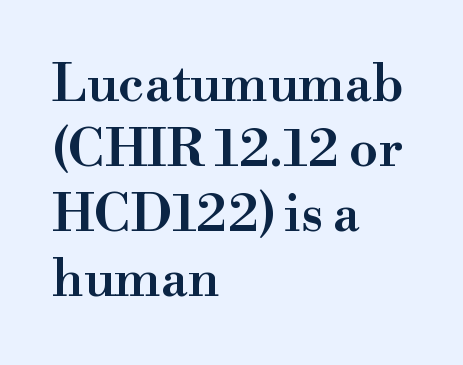
Q: Is the text bold? A: Semi-bold.
Q: Is the text italic (slanted)? A: No, it is upright.
Q: Is the typeface a serif or a sans-serif typeface? A: Serif.
Q: Is the text underlined? A: No.
Q: How is the paragraph aligned? A: Left-aligned.
Q: Is the spacing between letters normal or unusually wide? A: Normal.
Q: Is the spacing between lines tight, normal or loose? A: Normal.
Q: Width (condensed, normal, or wide)? A: Normal.
Q: Stroke contrast? A: High.
Q: x-height? A: Small.
Q: Monospaced? A: No.
